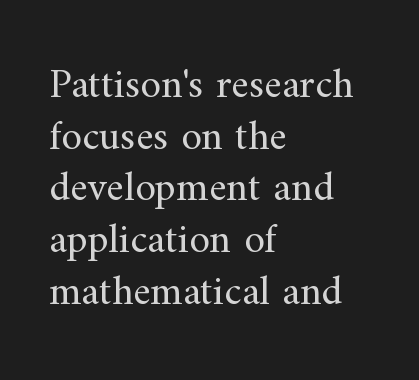
The image shows 42 px regular-weight serif type, upright; set left-aligned, line spacing 1.23x, normal letter spacing, not underlined; medium stroke contrast and a small x-height.
